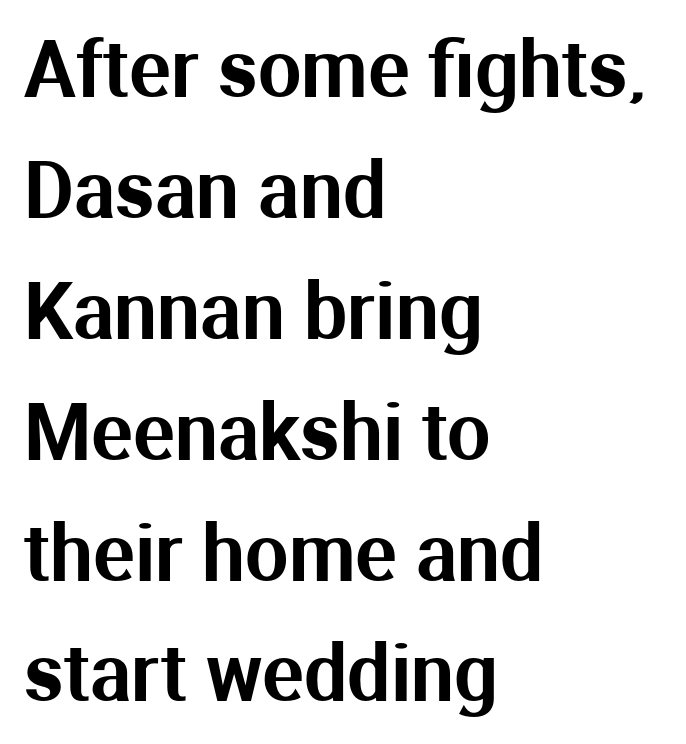
No feet cap the strokes, marking this as sans-serif type. Think of a printed novel: that variable character pitch is what you see here. Which margin do the lines hug? The left one — the right edge is uneven. Rule under the text: the space is simply empty. In terms of letterspacing, this is plain default setting. This sample uses an upright cut, with every glyph sitting square on the baseline.
